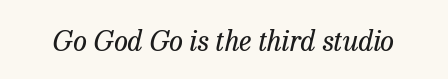
Q: Is the text bold? A: No.
Q: Is the text italic (slanted)? A: Yes, it leans right by about 13 degrees.
Q: Is the typeface a serif or a sans-serif typeface? A: Serif.
Q: Is the text underlined? A: No.
Q: Is the spacing between letters normal or unusually wide? A: Normal.
Q: Width (condensed, normal, or wide)? A: Normal.
Q: Stroke contrast? A: Low.
Q: x-height? A: Medium.
Q: Monospaced? A: No.
